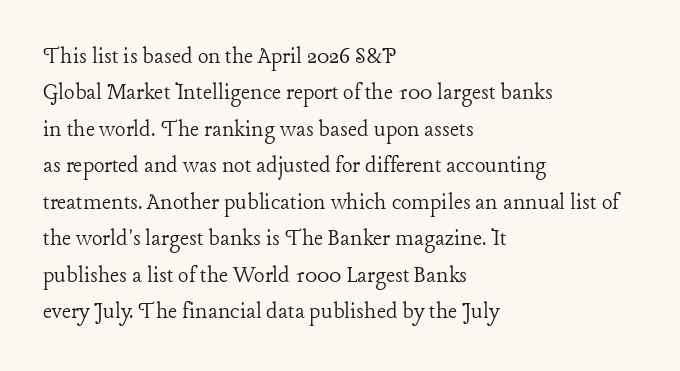
{"italic": "no", "bold": "no", "underline": "no", "align": "left", "line_spacing": "normal", "line_spacing_ratio": 1.46, "letter_spacing": "normal", "letter_spacing_em": 0.0, "glyph_px": 25}
